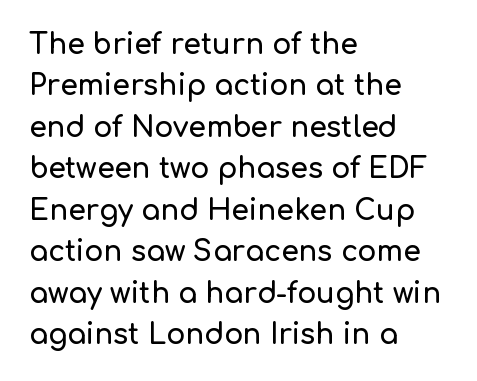
The image shows 28 px sans-serif type, upright; set left-aligned, normal line spacing (1.48x), normal letter spacing, not underlined; low stroke contrast and a medium x-height.
